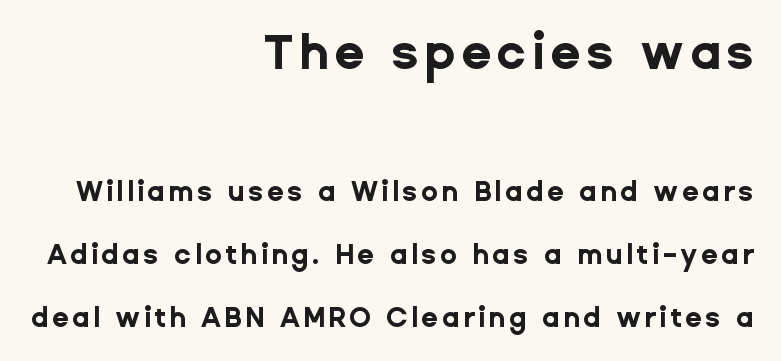
{"serif": "no", "italic": "no", "bold": "yes", "weight": "bold", "width": "normal", "stroke_contrast": "low", "x_height": "medium", "monospaced": "no", "underline": "no", "align": "right", "line_spacing": "loose", "line_spacing_ratio": 2.26, "larger_block": "first", "size_ratio": 1.75, "glyph_px": 49}
